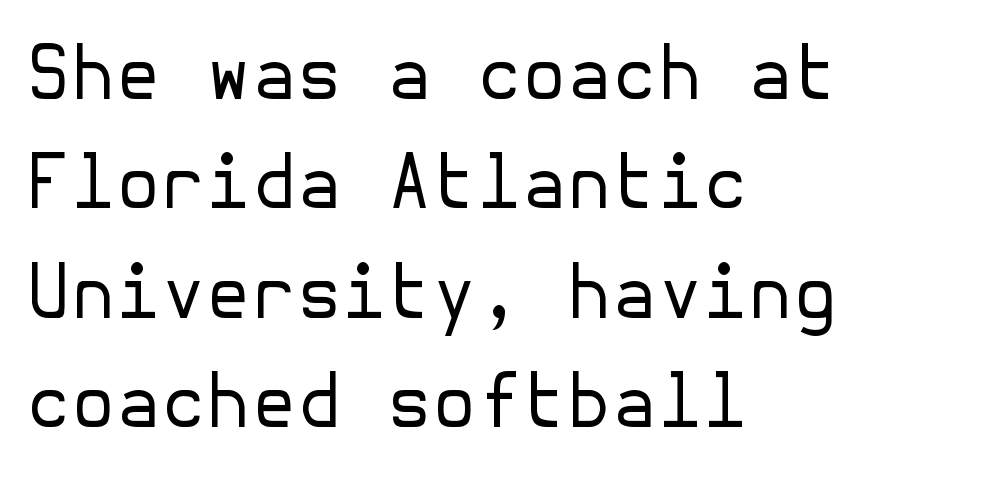
Q: Is the text bold? A: No.
Q: Is the text italic (slanted)? A: No, it is upright.
Q: Is the typeface a serif or a sans-serif typeface? A: Sans-serif.
Q: Is the text underlined? A: No.
Q: How is the paragraph aligned? A: Left-aligned.
Q: Is the spacing between letters normal or unusually wide? A: Normal.
Q: Is the spacing between lines tight, normal or loose? A: Normal.
Q: Width (condensed, normal, or wide)? A: Normal.
Q: Stroke contrast? A: Low.
Q: x-height? A: Medium.
